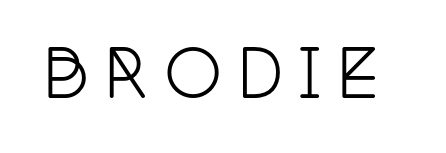
Substantial extra tracking has been applied to these lines. Does the lettering tilt? It doesn't — this is upright. Yep, those are serifs on the letters. The space directly below the letters is spotless. Note the varied advance widths — an 'i' is clearly narrower than an 'm'.
